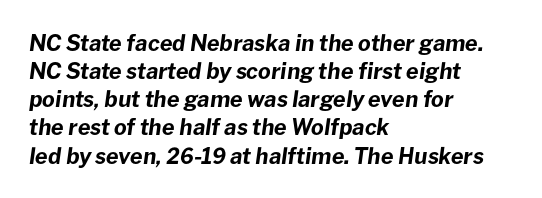
{"italic": "yes", "lean": "right", "slant_degrees": 8, "bold": "yes", "underline": "no", "align": "left", "line_spacing": "normal", "line_spacing_ratio": 1.28, "letter_spacing": "normal", "letter_spacing_em": 0.0, "glyph_px": 22}
